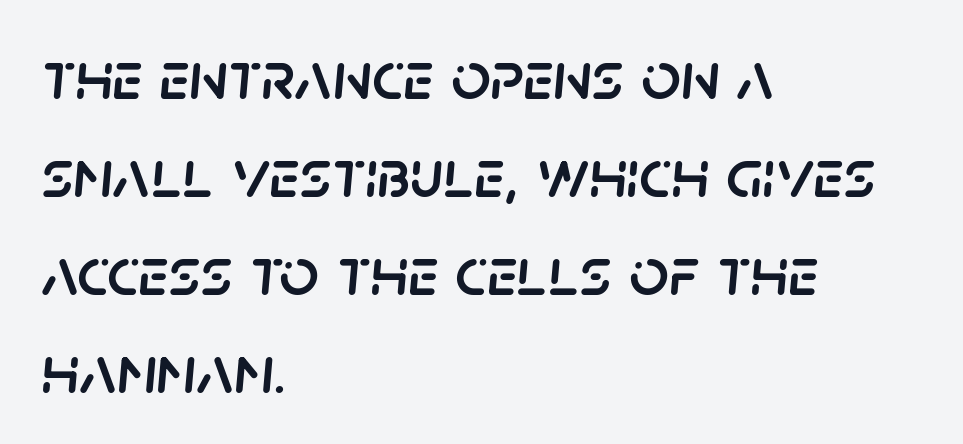
{"italic": "yes", "lean": "right", "slant_degrees": 5, "width": "normal", "stroke_contrast": "low", "x_height": "large", "monospaced": "no", "underline": "no", "align": "left", "line_spacing": "normal", "line_spacing_ratio": 1.42, "letter_spacing": "normal", "letter_spacing_em": 0.0, "glyph_px": 69}
